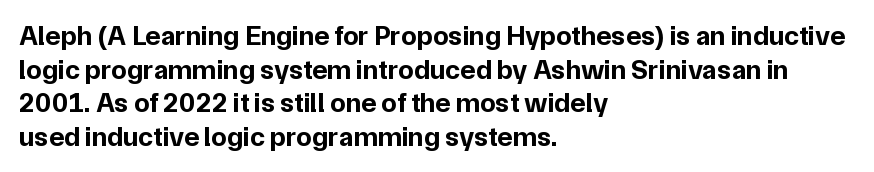
The image shows 28 px bold sans-serif type, upright; set left-aligned, line spacing 1.2x, normal letter spacing, not underlined; low stroke contrast and a medium x-height.
